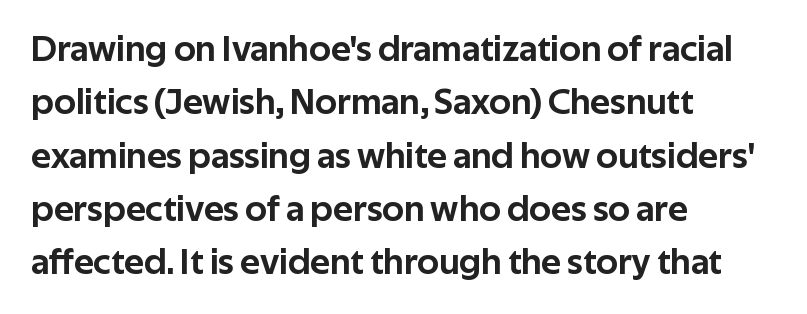
The image shows 37 px sans-serif type, upright; set left-aligned, normal line spacing (1.44x), normal letter spacing, not underlined; low stroke contrast and a medium x-height.
